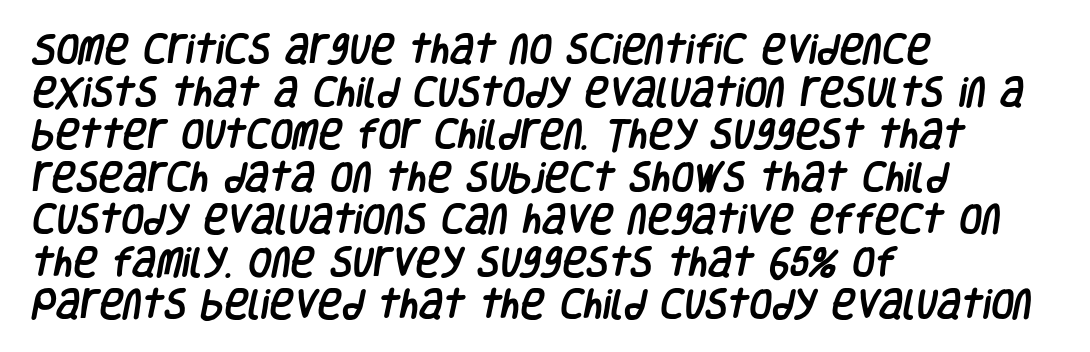
The image shows 33 px condensed sans-serif type; set left-aligned, normal line spacing (1.29x), normal letter spacing, not underlined; low stroke contrast and a large x-height.
